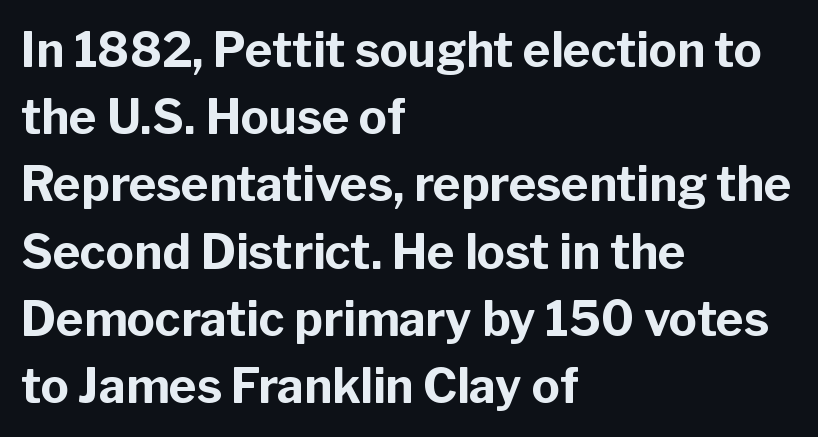
Q: Is the text bold? A: Yes.
Q: Is the text italic (slanted)? A: No, it is upright.
Q: Is the typeface a serif or a sans-serif typeface? A: Sans-serif.
Q: Is the text underlined? A: No.
Q: How is the paragraph aligned? A: Left-aligned.
Q: Is the spacing between letters normal or unusually wide? A: Normal.
Q: Is the spacing between lines tight, normal or loose? A: Normal.
Q: Width (condensed, normal, or wide)? A: Normal.
Q: Stroke contrast? A: Low.
Q: x-height? A: Medium.
Q: Monospaced? A: No.
